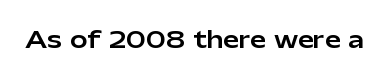
Q: Is the text italic (slanted)? A: No, it is upright.
Q: Is the text underlined? A: No.
Q: Is the spacing between letters normal or unusually wide? A: Normal.
